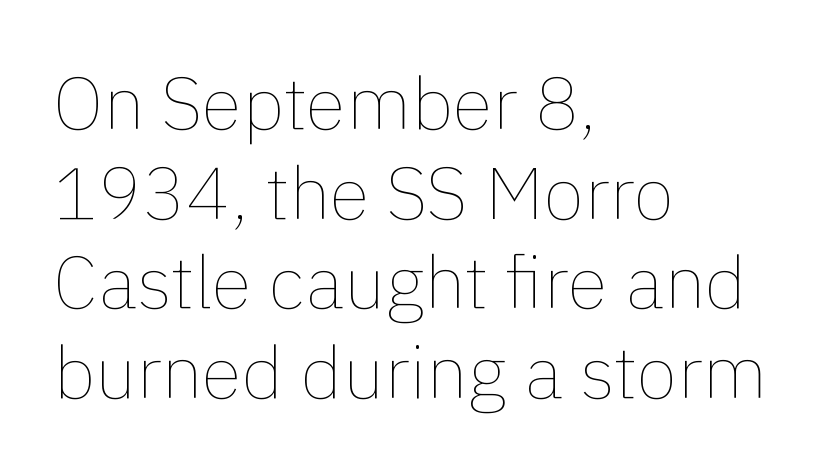
Reading down the block, your eye returns to a fixed left position each line. The gap between lines stays unmarked. Glyph-to-glyph distance matches everyday printed text. Every stem runs plumb, perpendicular to the baseline. The cut favours lightness, reaching ordinary text weight at its darkest.
